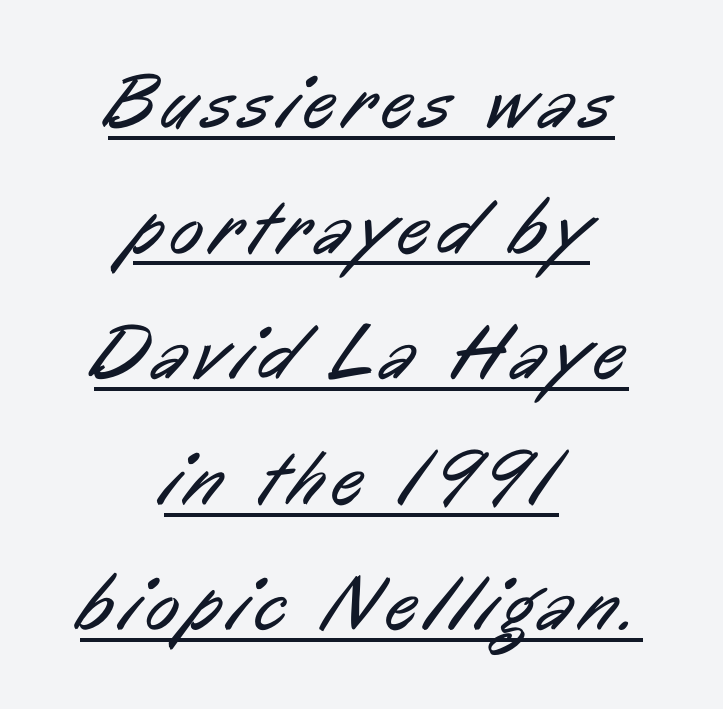
The passage shown is underscored from start to finish. To sum up the face: it is a sans, with no serifs. Line spacing here is normal. Casual observation: everything's sitting right in the middle. This sample has the flowing, uneven cadence of proportional lettering. Ink coverage per letter is moderate at most.
